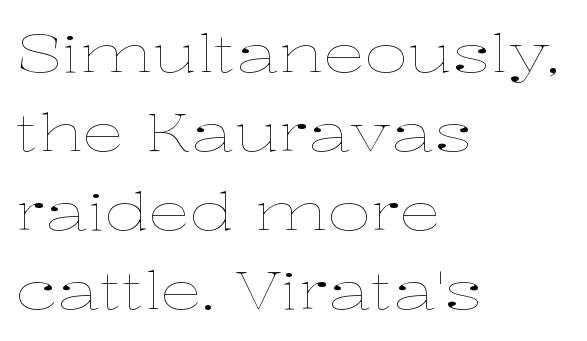
The image shows 53 px thin, wide type, upright; set left-aligned, normal line spacing (1.49x), normal letter spacing, not underlined; low stroke contrast and a medium x-height.
